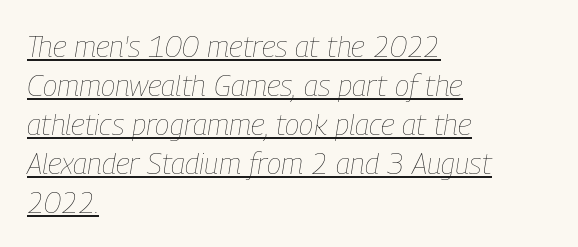
Q: Is the text bold? A: No.
Q: Is the text italic (slanted)? A: Yes, it leans right by about 9 degrees.
Q: Is the text underlined? A: Yes.
Q: How is the paragraph aligned? A: Left-aligned.
Q: Is the spacing between letters normal or unusually wide? A: Normal.
Q: Is the spacing between lines tight, normal or loose? A: Normal.
Q: Width (condensed, normal, or wide)? A: Condensed.
Q: Stroke contrast? A: Low.
Q: x-height? A: Medium.
Q: Monospaced? A: No.
